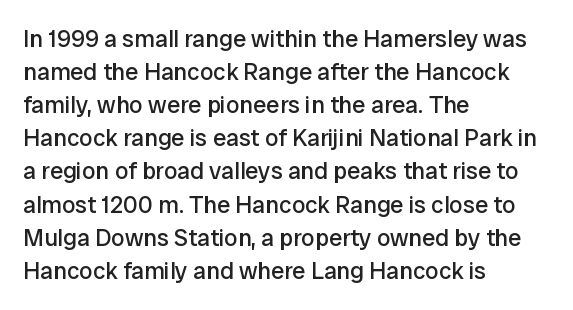
{"italic": "no", "bold": "no", "underline": "no", "align": "left", "line_spacing": "normal", "line_spacing_ratio": 1.38, "letter_spacing": "normal", "letter_spacing_em": 0.0, "glyph_px": 24}
